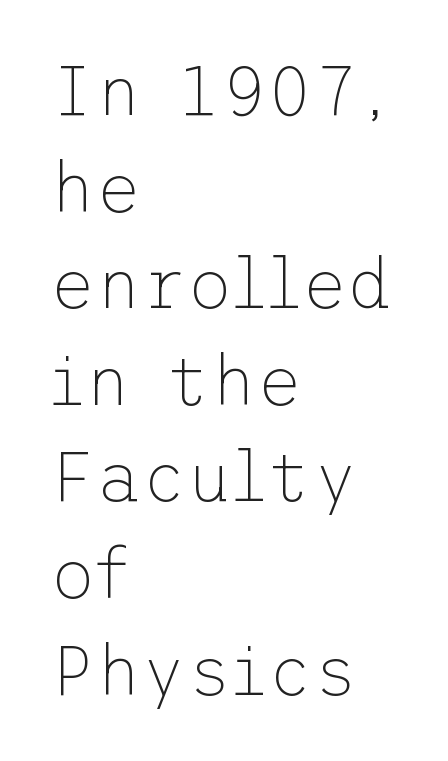
The passage shown has conventional tracking throughout. Font category for this specimen: sans-serif. Letters rest on an invisible, unmarked baseline. Quick note: interline space is typical.
